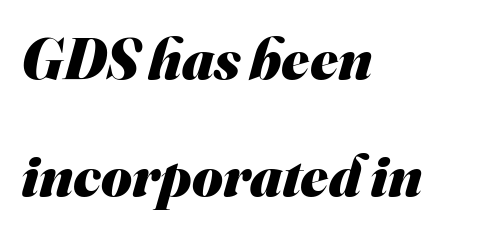
{"serif": "no", "bold": "yes", "weight": "heavy", "width": "normal", "stroke_contrast": "medium", "x_height": "small", "monospaced": "no", "underline": "no", "align": "left", "line_spacing": "loose", "line_spacing_ratio": 1.98, "letter_spacing": "normal", "letter_spacing_em": 0.0, "glyph_px": 59}
